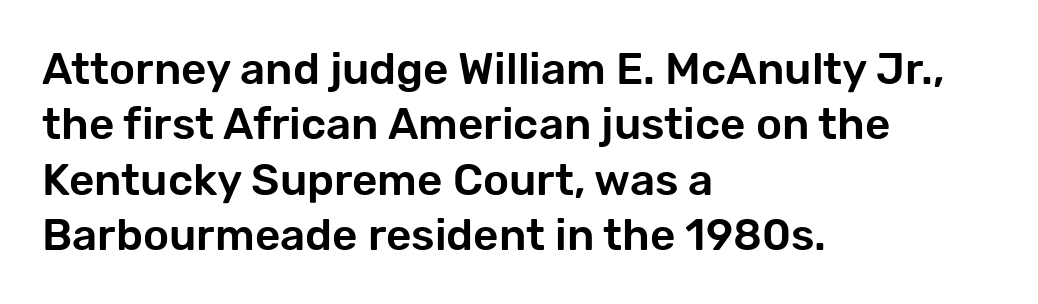
{"serif": "no", "italic": "no", "width": "normal", "stroke_contrast": "low", "x_height": "medium", "monospaced": "no", "underline": "no", "align": "left", "line_spacing": "normal", "line_spacing_ratio": 1.26, "letter_spacing": "normal", "letter_spacing_em": 0.0, "glyph_px": 44}
